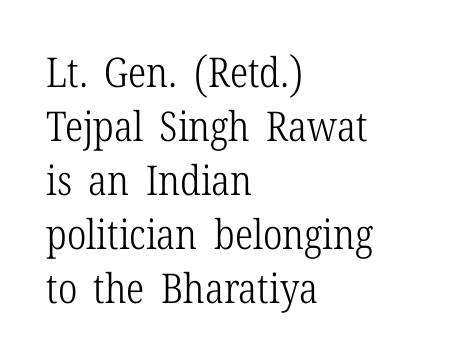
Q: Is the text bold? A: No.
Q: Is the text italic (slanted)? A: No, it is upright.
Q: Is the typeface a serif or a sans-serif typeface? A: Serif.
Q: Is the text underlined? A: No.
Q: How is the paragraph aligned? A: Left-aligned.
Q: Is the spacing between letters normal or unusually wide? A: Normal.
Q: Is the spacing between lines tight, normal or loose? A: Normal.
Q: Width (condensed, normal, or wide)? A: Condensed.
Q: Stroke contrast? A: Low.
Q: x-height? A: Medium.
Q: Monospaced? A: No.
